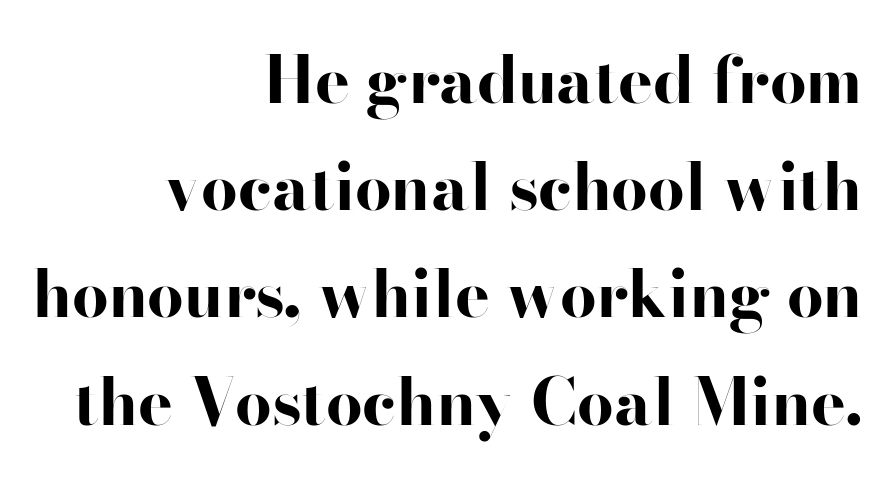
Q: Is the text bold? A: Yes.
Q: Is the text italic (slanted)? A: No, it is upright.
Q: Is the typeface a serif or a sans-serif typeface? A: Sans-serif.
Q: Is the text underlined? A: No.
Q: How is the paragraph aligned? A: Right-aligned.
Q: Is the spacing between letters normal or unusually wide? A: Normal.
Q: Is the spacing between lines tight, normal or loose? A: Normal.
Q: Width (condensed, normal, or wide)? A: Wide.
Q: Stroke contrast? A: High.
Q: x-height? A: Small.
Q: Monospaced? A: No.
